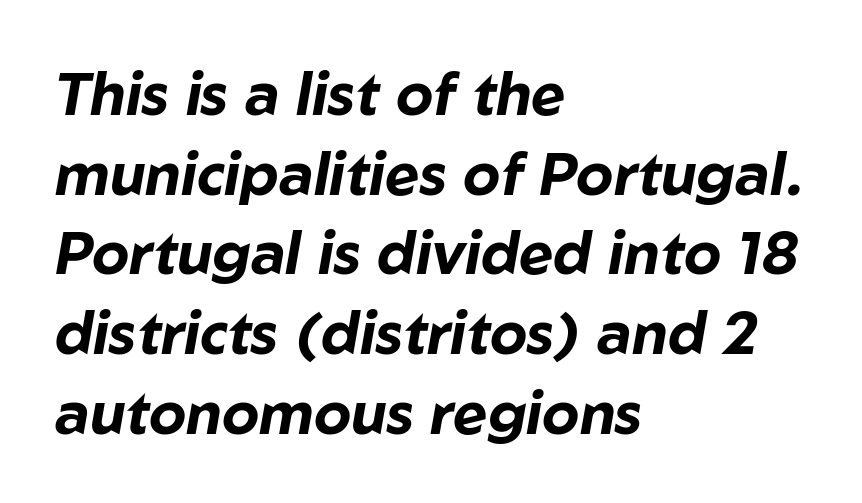
{"italic": "yes", "lean": "right", "slant_degrees": 10, "bold": "yes", "weight": "bold", "width": "normal", "stroke_contrast": "low", "x_height": "medium", "monospaced": "no", "underline": "no", "align": "left", "line_spacing": "normal", "line_spacing_ratio": 1.35, "letter_spacing": "normal", "letter_spacing_em": 0.0, "glyph_px": 59}
